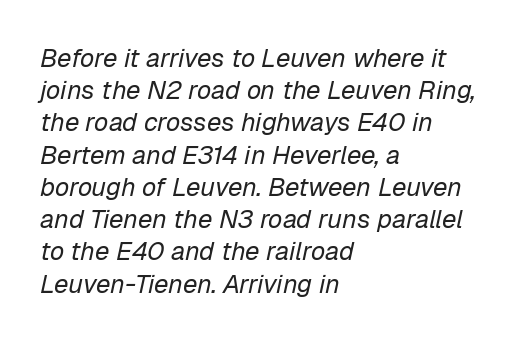
Q: Is the text bold? A: No.
Q: Is the text italic (slanted)? A: Yes, it leans right by about 12 degrees.
Q: Is the text underlined? A: No.
Q: How is the paragraph aligned? A: Left-aligned.
Q: Is the spacing between letters normal or unusually wide? A: Normal.
